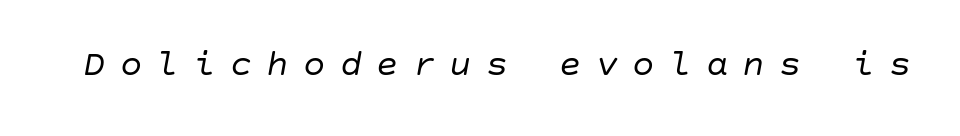
Q: Is the text bold? A: No.
Q: Is the text italic (slanted)? A: Yes, it leans right by about 10 degrees.
Q: Is the text underlined? A: No.
Q: Is the spacing between letters normal or unusually wide? A: Unusually wide.
Q: Width (condensed, normal, or wide)? A: Normal.
Q: Stroke contrast? A: Low.
Q: x-height? A: Large.
